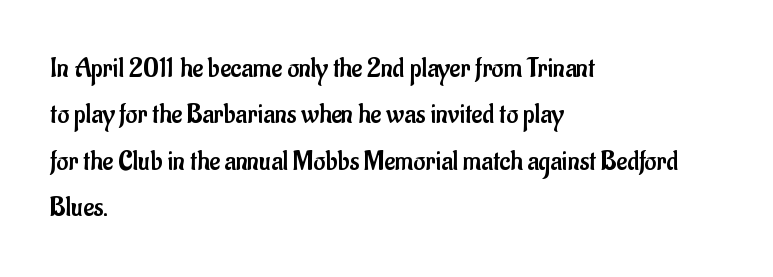
{"serif": "no", "italic": "no", "bold": "no", "weight": "regular", "width": "condensed", "stroke_contrast": "low", "x_height": "small", "monospaced": "no", "underline": "no", "align": "left", "line_spacing": "normal", "line_spacing_ratio": 1.6, "letter_spacing": "normal", "letter_spacing_em": 0.0, "glyph_px": 29}
